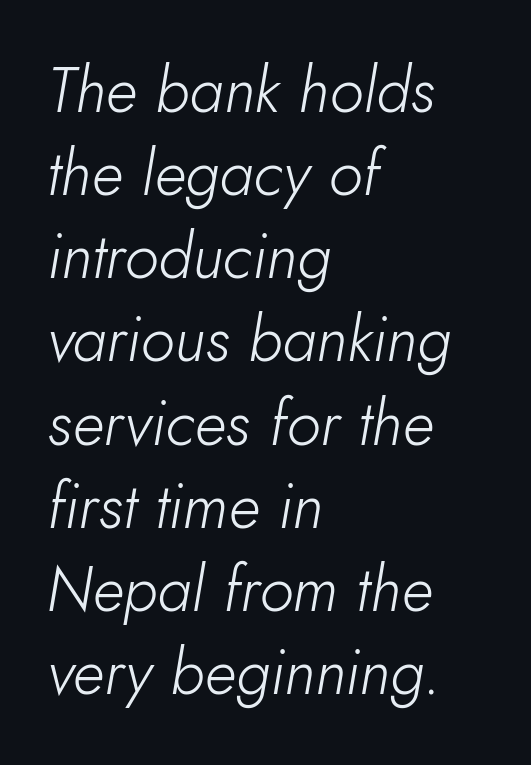
{"italic": "yes", "lean": "right", "slant_degrees": 10, "bold": "no", "weight": "light", "width": "normal", "stroke_contrast": "low", "x_height": "small", "monospaced": "no", "underline": "no", "align": "left", "line_spacing": "normal", "line_spacing_ratio": 1.32, "letter_spacing": "normal", "letter_spacing_em": 0.0, "glyph_px": 63}
